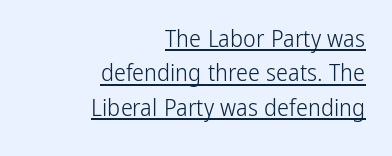
The image shows 24 px text type, upright; set right-aligned, normal line spacing (1.43x), normal letter spacing, underlined.
